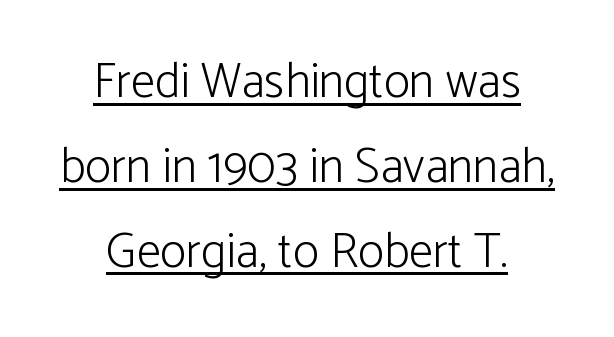
The image shows 49 px light sans-serif type, upright; set centered, line spacing 1.73x, normal letter spacing, underlined; low stroke contrast and a medium x-height.
